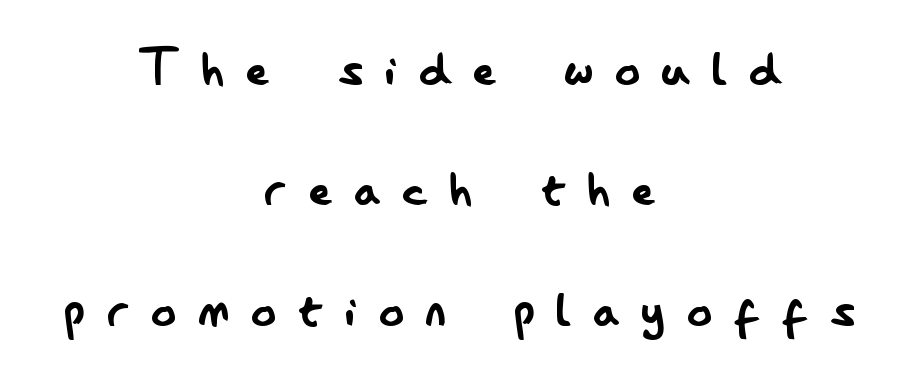
Q: Is the text bold? A: No.
Q: Is the text italic (slanted)? A: No, it is upright.
Q: Is the typeface a serif or a sans-serif typeface? A: Sans-serif.
Q: Is the text underlined? A: No.
Q: How is the paragraph aligned? A: Centered.
Q: Is the spacing between letters normal or unusually wide? A: Unusually wide.
Q: Is the spacing between lines tight, normal or loose? A: Loose.
Q: Width (condensed, normal, or wide)? A: Condensed.
Q: Stroke contrast? A: Low.
Q: x-height? A: Small.
Q: Monospaced? A: No.
